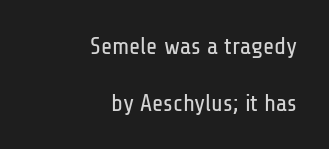
The image shows 24 px text type, upright; set right-aligned, loose line spacing (2.36x), normal letter spacing, not underlined.
